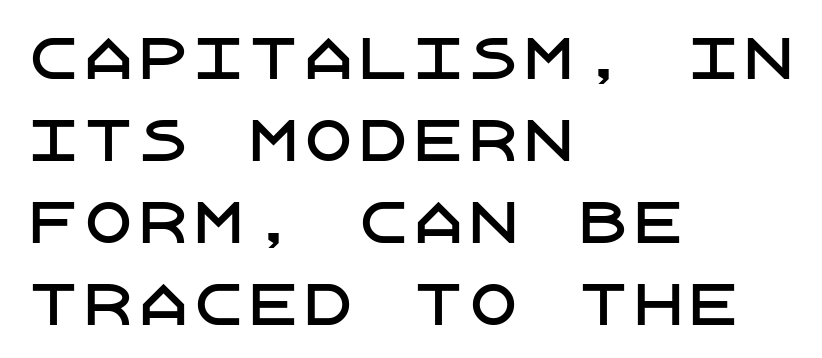
The image shows 55 px sans-serif type, upright; set left-aligned, normal line spacing (1.49x), normal letter spacing, not underlined; low stroke contrast and a large x-height.
